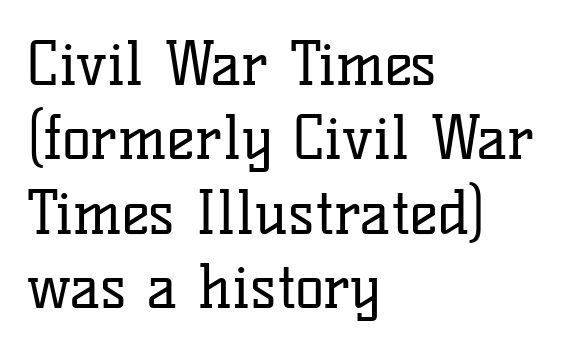
Is this a sans? No — the strokes have serifs. Letter spacing: default. Line starts are locked; line ends wander. Weight: not bold — regular or lighter. Nope, not italic — everything's standing straight.
